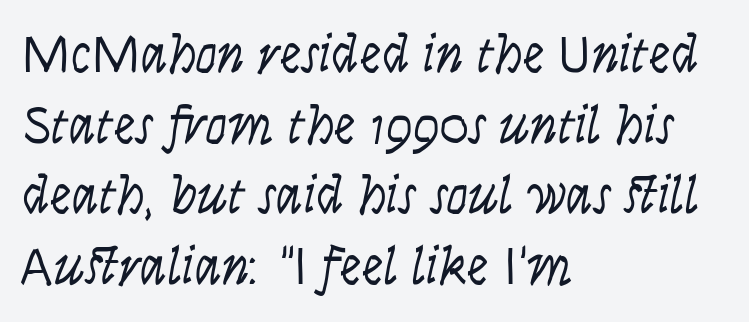
No heavy texture on the line: the type isn't bold. Note the varied advance widths — an 'i' is clearly narrower than an 'm'. Serifs: no, the terminals of the letterforms are clean.
